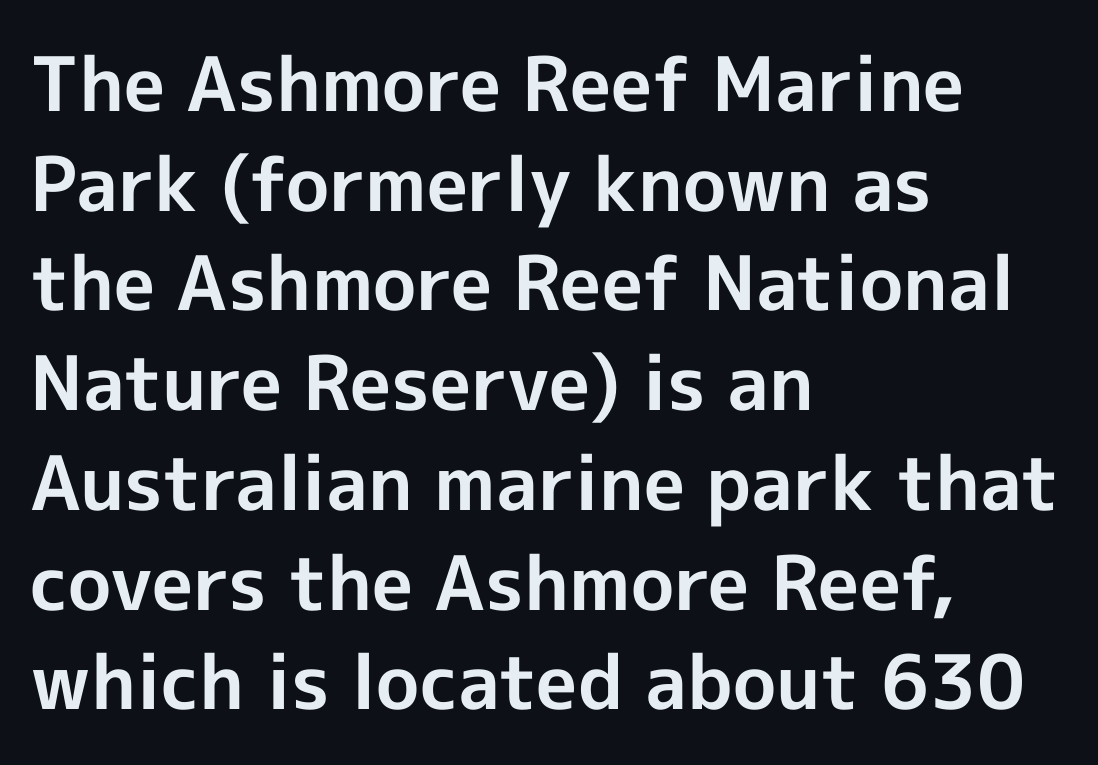
The image shows 75 px bold sans-serif type, upright; set left-aligned, normal line spacing (1.33x), normal letter spacing, not underlined; a medium x-height.
